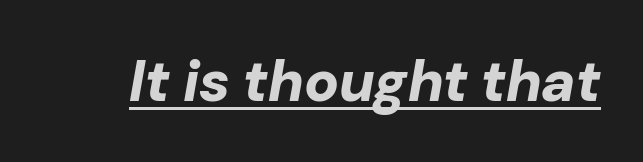
{"italic": "yes", "lean": "right", "slant_degrees": 10, "bold": "yes", "weight": "bold", "width": "normal", "stroke_contrast": "low", "x_height": "medium", "monospaced": "no", "underline": "yes", "letter_spacing": "normal", "letter_spacing_em": 0.0, "glyph_px": 58}
